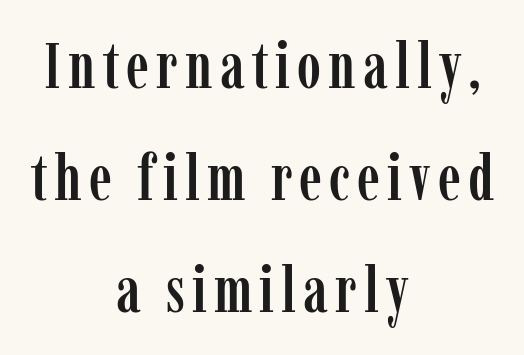
The image shows 65 px condensed serif type, upright; set centered, line spacing 1.72x, not underlined; low stroke contrast and a medium x-height.
